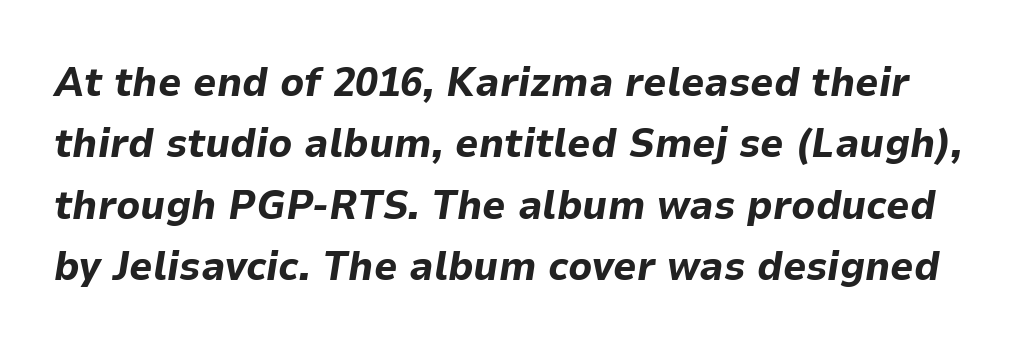
Q: Is the text bold? A: Yes.
Q: Is the text italic (slanted)? A: Yes, it leans right by about 9 degrees.
Q: Is the text underlined? A: No.
Q: Is the spacing between letters normal or unusually wide? A: Normal.
Q: Is the spacing between lines tight, normal or loose? A: Normal.
Q: Width (condensed, normal, or wide)? A: Normal.
Q: Stroke contrast? A: Low.
Q: x-height? A: Medium.
Q: Monospaced? A: No.
